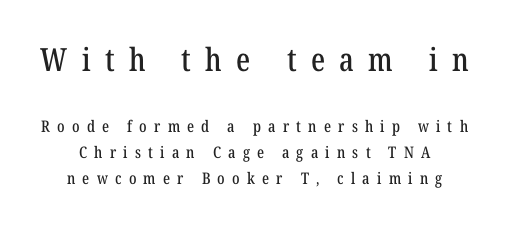
{"serif": "yes", "italic": "no", "width": "condensed", "stroke_contrast": "low", "x_height": "medium", "monospaced": "no", "underline": "no", "line_spacing": "normal", "line_spacing_ratio": 1.63, "letter_spacing": "wide", "letter_spacing_em": 0.45, "larger_block": "first", "size_ratio": 2.0, "glyph_px": 32}
